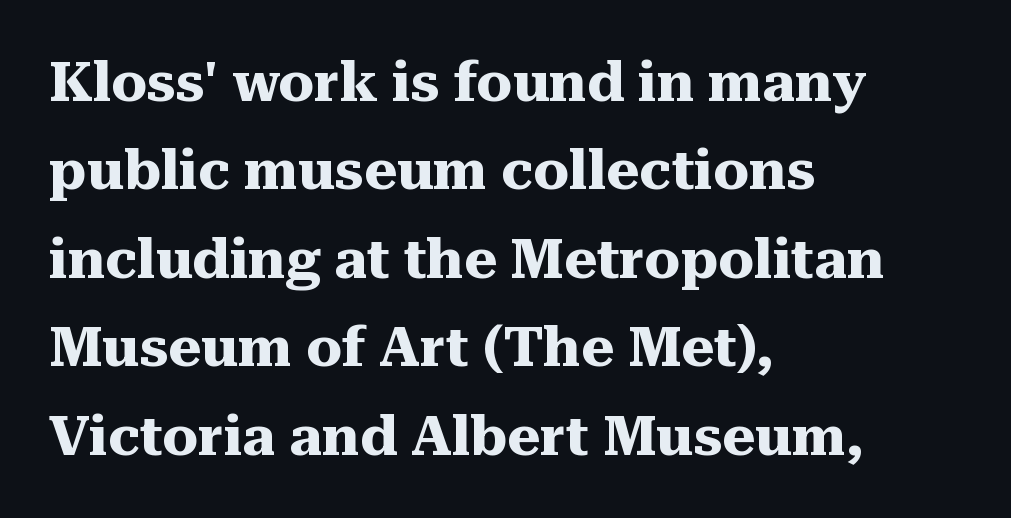
The image shows 56 px heavy serif type, upright; set left-aligned, normal line spacing (1.58x), normal letter spacing, not underlined; medium stroke contrast and a medium x-height.
